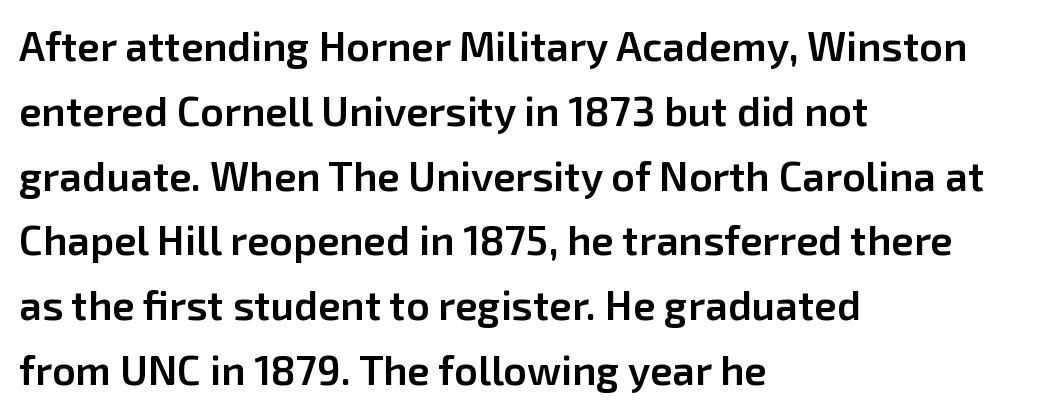
{"serif": "no", "italic": "no", "bold": "semi", "weight": "semibold", "width": "normal", "stroke_contrast": "low", "x_height": "medium", "monospaced": "no", "underline": "no", "align": "left", "line_spacing": "normal", "line_spacing_ratio": 1.58, "letter_spacing": "normal", "letter_spacing_em": 0.0, "glyph_px": 41}
